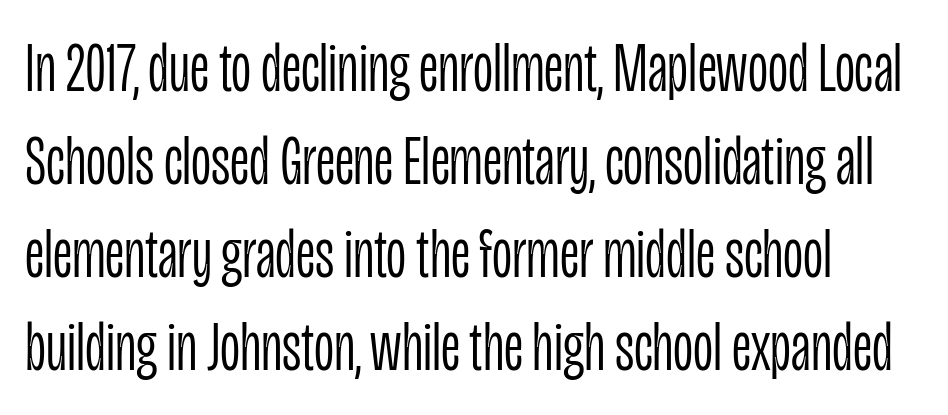
{"serif": "no", "italic": "no", "bold": "no", "weight": "light", "width": "condensed", "stroke_contrast": "low", "x_height": "large", "monospaced": "no", "underline": "no", "align": "left", "line_spacing": "normal", "line_spacing_ratio": 1.33, "letter_spacing": "normal", "letter_spacing_em": 0.0, "glyph_px": 70}
